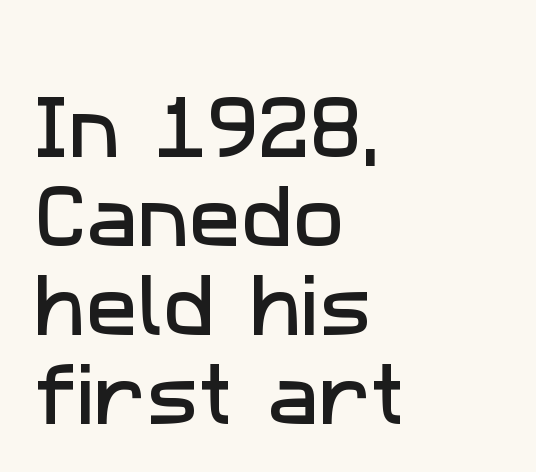
The image shows 69 px sans-serif type; set left-aligned, normal line spacing (1.29x), normal letter spacing, not underlined; low stroke contrast and a medium x-height.
